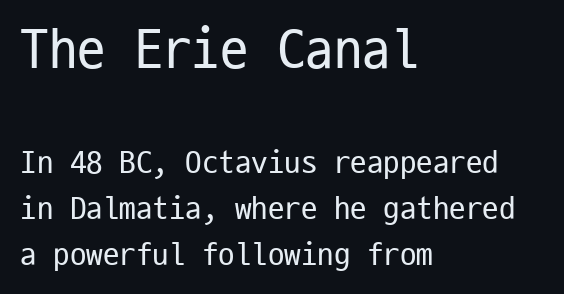
The image shows 57 px regular-weight, condensed sans-serif type, upright, monospaced; set left-aligned, normal line spacing (1.39x), normal letter spacing, not underlined; the first (top) block is 1.73x larger; low stroke contrast and a medium x-height.
